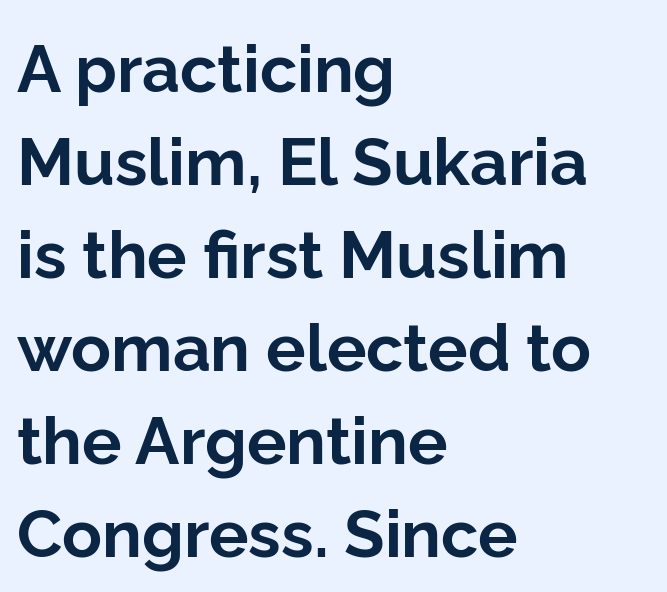
{"serif": "no", "italic": "no", "bold": "yes", "weight": "bold", "width": "normal", "stroke_contrast": "low", "x_height": "medium", "monospaced": "no", "underline": "no", "align": "left", "line_spacing": "normal", "line_spacing_ratio": 1.41, "letter_spacing": "normal", "letter_spacing_em": 0.0, "glyph_px": 66}
